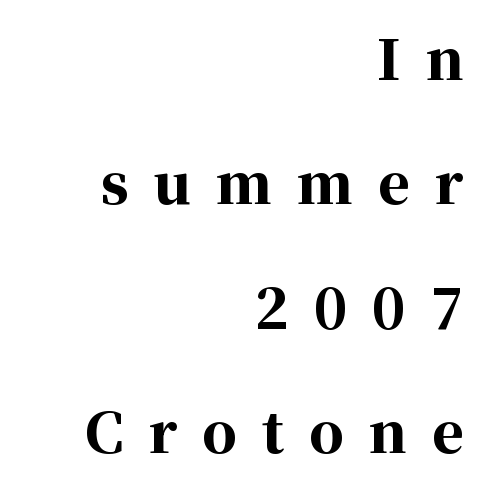
The passage shown is typed in a proportional face where columns would drift. The passage is arranged like a letterhead date or caption credit — flush right. The gaps between neighbouring characters are conspicuously large. Weight: bold. I'd call this a serif setting — the letters wear small feet. Does the leading feel generous? Absolutely, it's lavish.
